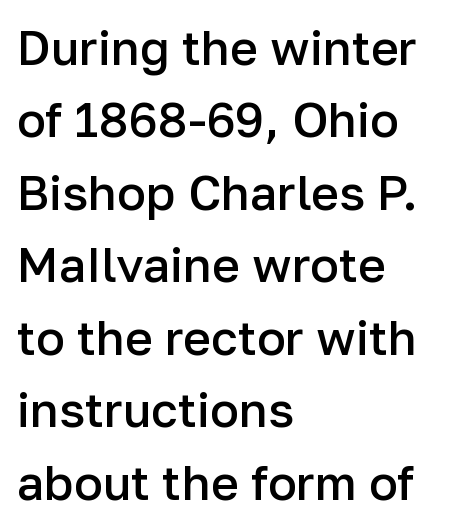
Q: Is the text bold? A: Semi-bold.
Q: Is the text italic (slanted)? A: No, it is upright.
Q: Is the typeface a serif or a sans-serif typeface? A: Sans-serif.
Q: Is the text underlined? A: No.
Q: How is the paragraph aligned? A: Left-aligned.
Q: Is the spacing between letters normal or unusually wide? A: Normal.
Q: Is the spacing between lines tight, normal or loose? A: Normal.
Q: Width (condensed, normal, or wide)? A: Normal.
Q: Stroke contrast? A: Low.
Q: x-height? A: Medium.
Q: Monospaced? A: No.
